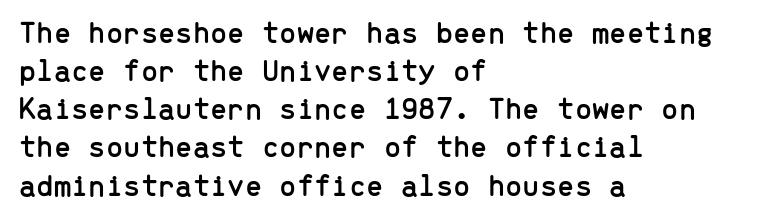
{"serif": "no", "italic": "no", "width": "normal", "stroke_contrast": "low", "x_height": "medium", "monospaced": "yes", "underline": "no", "align": "left", "line_spacing_ratio": 1.23, "letter_spacing": "normal", "letter_spacing_em": 0.0, "glyph_px": 31}
